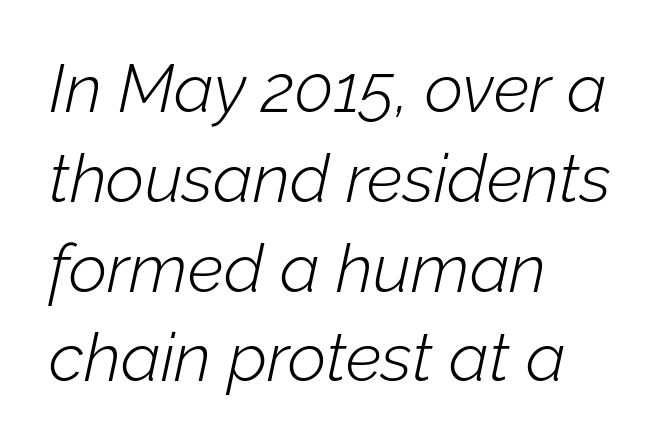
{"italic": "yes", "lean": "right", "slant_degrees": 12, "bold": "no", "weight": "light", "width": "normal", "stroke_contrast": "low", "x_height": "medium", "monospaced": "no", "underline": "no", "align": "left", "line_spacing": "normal", "line_spacing_ratio": 1.34, "letter_spacing": "normal", "letter_spacing_em": 0.0, "glyph_px": 67}
